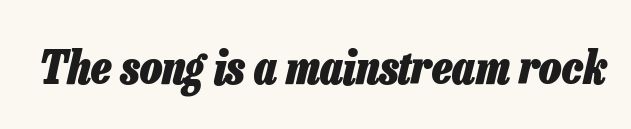
The image shows 47 px heavy, condensed type, italic (leaning right); set normal letter spacing, not underlined; low stroke contrast and a medium x-height.
